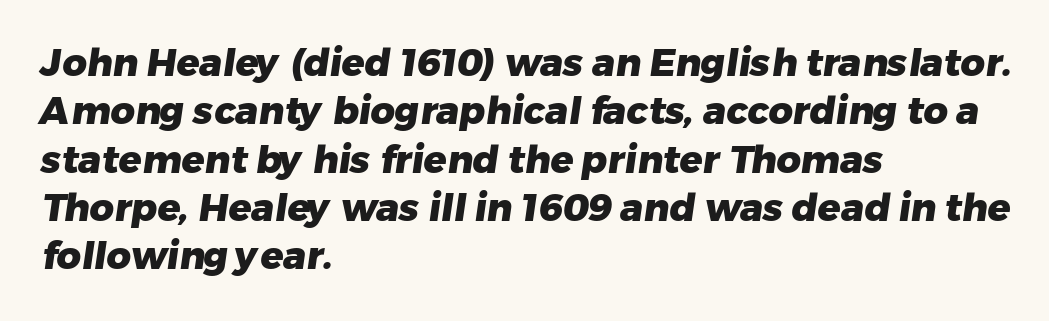
The image shows 38 px heavy sans-serif type; set left-aligned, normal line spacing (1.27x), normal letter spacing, not underlined; low stroke contrast and a medium x-height.
